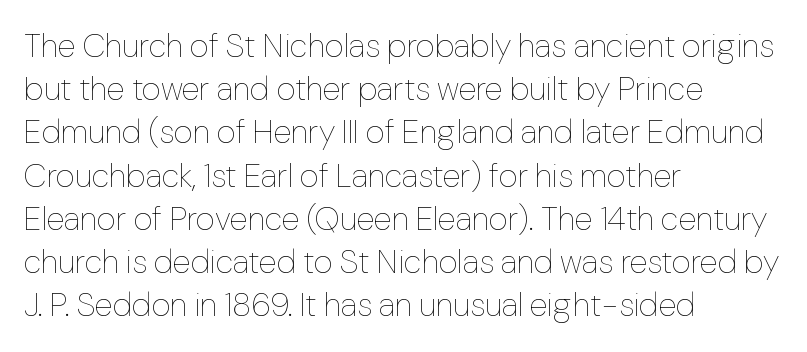
The specimen reads as upright at a glance. The rendering anchors every line to the left-hand side. The characters are drawn with everyday or finer stroke widths. Compared with typical paragraphs, the rows here are spaced about the same.
